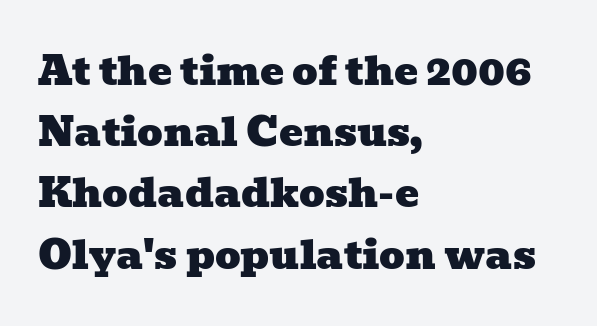
The image shows 40 px wide serif type; set left-aligned, normal line spacing (1.53x), normal letter spacing, not underlined; low stroke contrast and a medium x-height.
